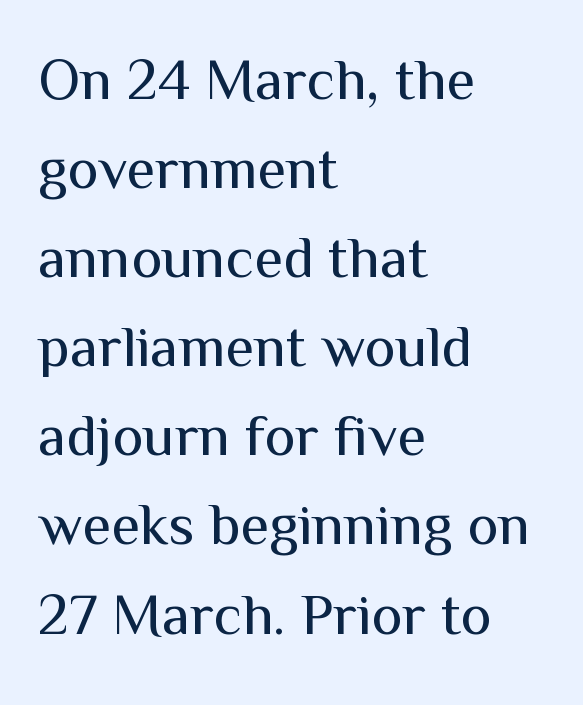
{"serif": "no", "italic": "no", "bold": "no", "weight": "regular", "width": "normal", "stroke_contrast": "medium", "x_height": "medium", "monospaced": "no", "underline": "no", "align": "left", "line_spacing": "normal", "line_spacing_ratio": 1.51, "letter_spacing": "normal", "letter_spacing_em": 0.0, "glyph_px": 59}
